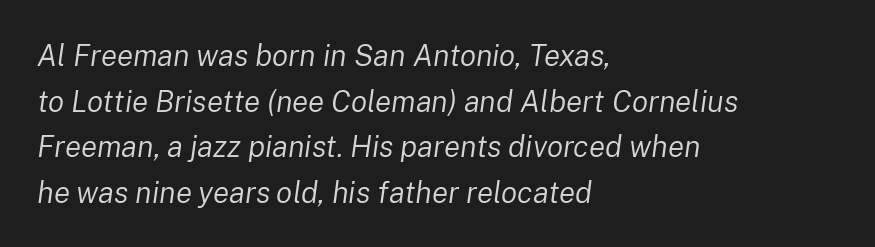
Q: Is the text bold? A: No.
Q: Is the text italic (slanted)? A: Yes, it leans right by about 8 degrees.
Q: Is the text underlined? A: No.
Q: How is the paragraph aligned? A: Left-aligned.
Q: Is the spacing between letters normal or unusually wide? A: Normal.
Q: Is the spacing between lines tight, normal or loose? A: Normal.
Q: Width (condensed, normal, or wide)? A: Normal.
Q: Stroke contrast? A: Low.
Q: x-height? A: Medium.
Q: Monospaced? A: No.
